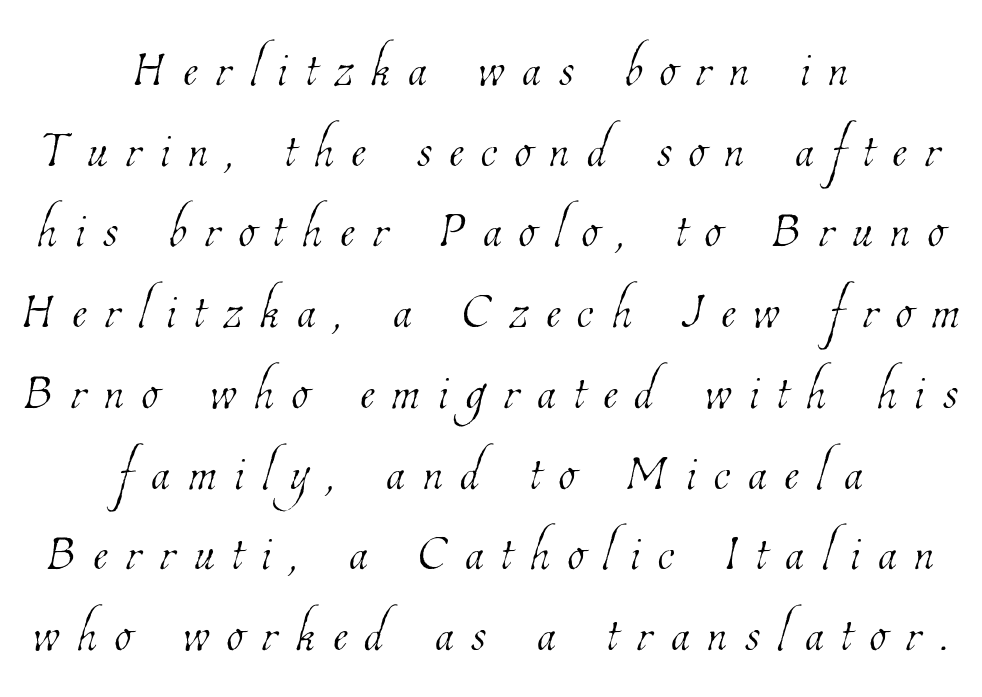
The image shows 69 px thin, condensed type; set centered, line spacing 1.17x, unusually wide letter spacing (+0.26 em), not underlined; low stroke contrast and a medium x-height.
